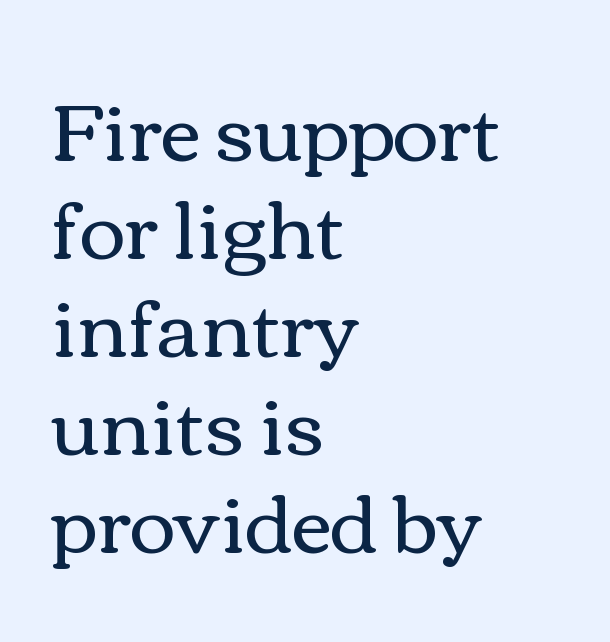
{"italic": "no", "bold": "no", "weight": "regular", "width": "wide", "x_height": "medium", "monospaced": "no", "underline": "no", "align": "left", "line_spacing_ratio": 1.24, "letter_spacing": "normal", "letter_spacing_em": 0.0, "glyph_px": 79}
